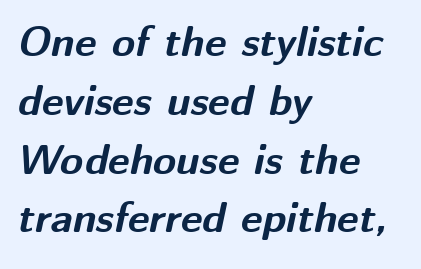
{"italic": "yes", "lean": "right", "slant_degrees": 12, "bold": "yes", "weight": "bold", "width": "normal", "stroke_contrast": "medium", "x_height": "medium", "monospaced": "no", "underline": "no", "align": "left", "line_spacing": "normal", "line_spacing_ratio": 1.4, "letter_spacing": "normal", "letter_spacing_em": 0.0, "glyph_px": 42}
